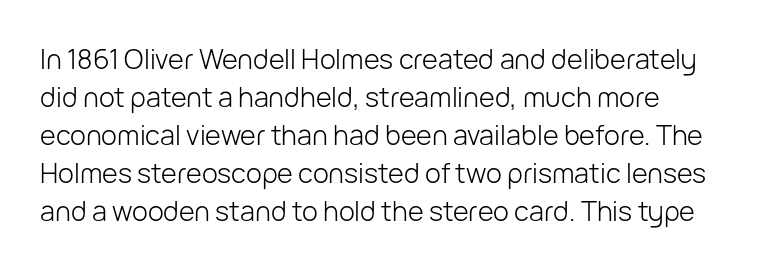
The image shows 27 px text type, upright; set normal line spacing (1.41x), normal letter spacing, not underlined.
